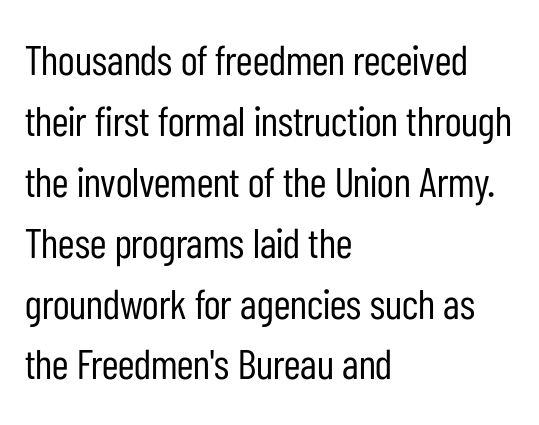
The image shows 42 px regular-weight, condensed sans-serif type, upright; set left-aligned, normal line spacing (1.45x), normal letter spacing, not underlined; low stroke contrast and a medium x-height.
